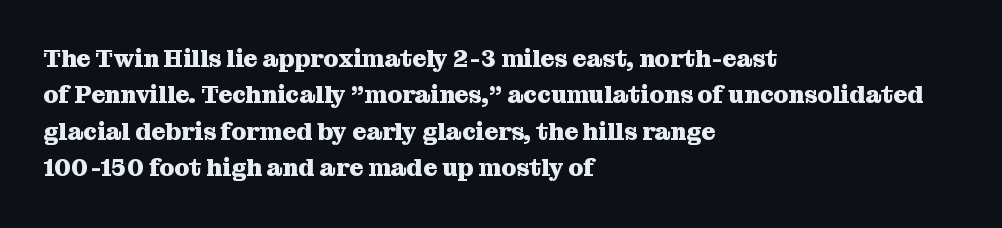
The image shows 24 px bold type, upright; set left-aligned, normal line spacing (1.52x), normal letter spacing, not underlined.
